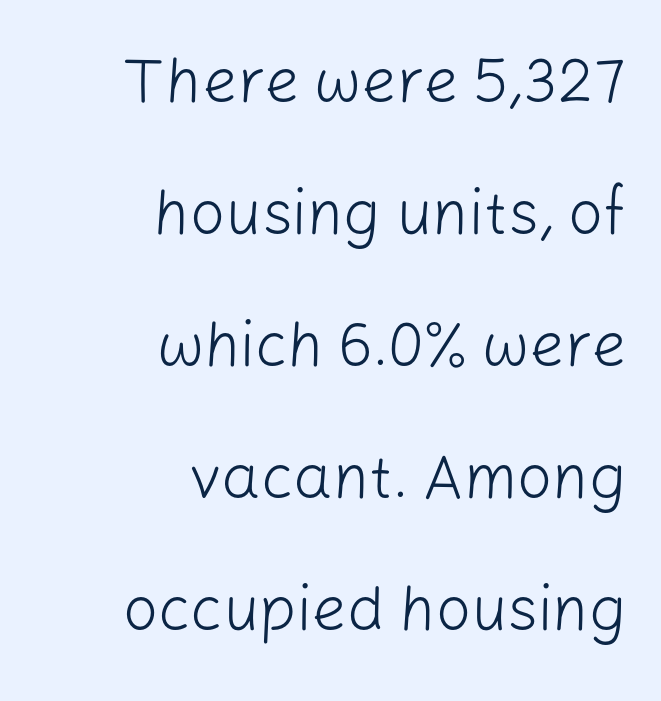
The image shows 62 px light sans-serif type, upright; set right-aligned, loose line spacing (2.13x), normal letter spacing, not underlined; low stroke contrast and a medium x-height.
